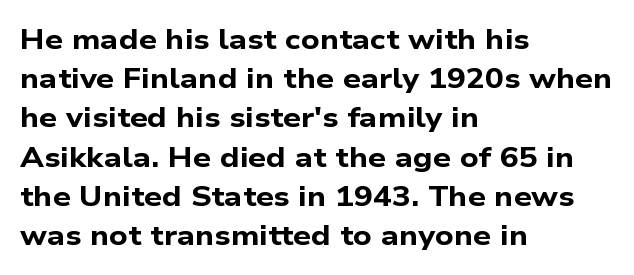
The image shows 28 px bold, wide sans-serif type; set left-aligned, normal line spacing (1.4x), normal letter spacing, not underlined; low stroke contrast and a medium x-height.
